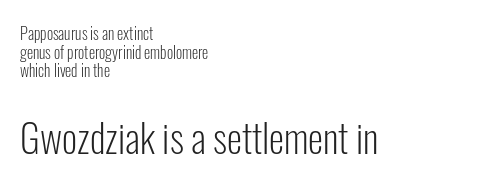
The image shows 39 px light, condensed sans-serif type, upright; set left-aligned, line spacing 1.17x, normal letter spacing, not underlined; the second (bottom) block is 2.44x larger; low stroke contrast and a medium x-height.
